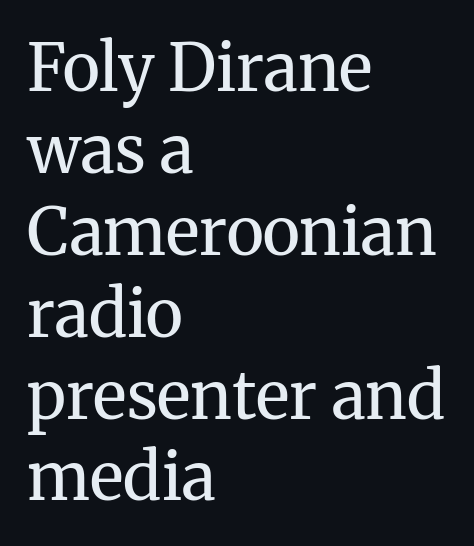
Q: Is the text bold? A: No.
Q: Is the text italic (slanted)? A: No, it is upright.
Q: Is the typeface a serif or a sans-serif typeface? A: Serif.
Q: Is the text underlined? A: No.
Q: How is the paragraph aligned? A: Left-aligned.
Q: Is the spacing between letters normal or unusually wide? A: Normal.
Q: Is the spacing between lines tight, normal or loose? A: Normal.
Q: Width (condensed, normal, or wide)? A: Normal.
Q: Stroke contrast? A: Medium.
Q: x-height? A: Medium.
Q: Monospaced? A: No.
